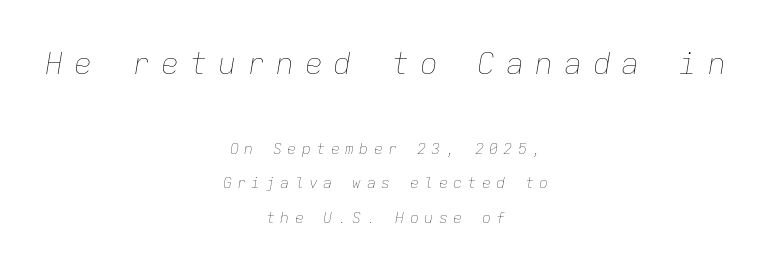
Q: Is the text bold? A: No.
Q: Is the text italic (slanted)? A: Yes, it leans right by about 9 degrees.
Q: Is the text underlined? A: No.
Q: How is the paragraph aligned? A: Centered.
Q: Is the spacing between letters normal or unusually wide? A: Unusually wide.
Q: Is the spacing between lines tight, normal or loose? A: Loose.
Q: Which block of text is set in a larger size, the first (top) or the second (bottom)? A: The first (top) one.
Q: Width (condensed, normal, or wide)? A: Normal.
Q: Stroke contrast? A: Low.
Q: x-height? A: Medium.
Q: Monospaced? A: Yes.
